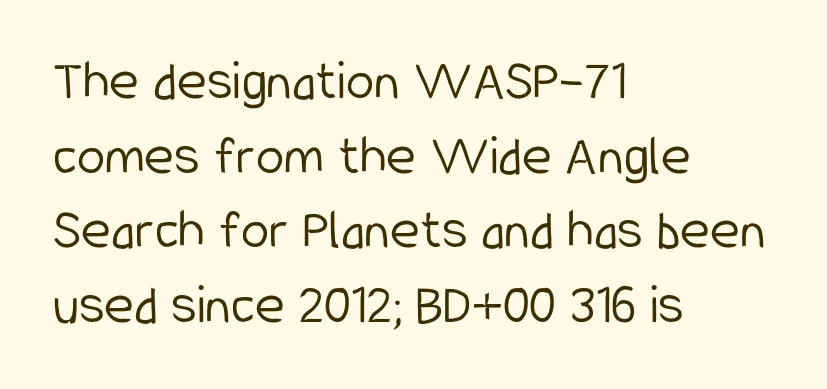
{"serif": "no", "italic": "no", "bold": "no", "weight": "light", "width": "condensed", "stroke_contrast": "low", "x_height": "medium", "monospaced": "no", "underline": "no", "align": "left", "line_spacing": "normal", "line_spacing_ratio": 1.31, "letter_spacing": "normal", "letter_spacing_em": 0.0, "glyph_px": 57}
